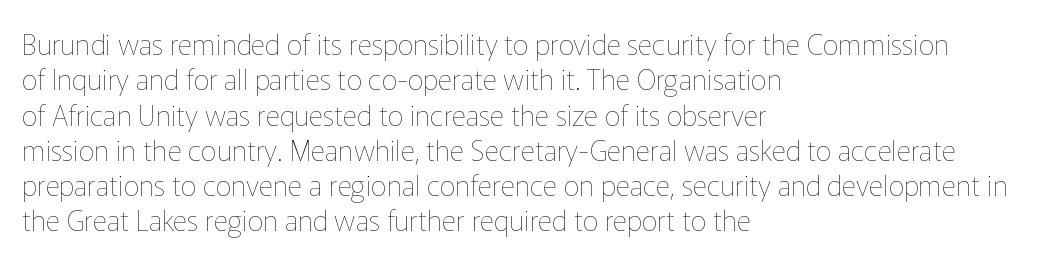
Q: Is the text bold? A: No.
Q: Is the text italic (slanted)? A: No, it is upright.
Q: Is the text underlined? A: No.
Q: How is the paragraph aligned? A: Left-aligned.
Q: Is the spacing between letters normal or unusually wide? A: Normal.
Q: Is the spacing between lines tight, normal or loose? A: Normal.
Q: Width (condensed, normal, or wide)? A: Normal.
Q: Stroke contrast? A: Low.
Q: x-height? A: Medium.
Q: Monospaced? A: No.
